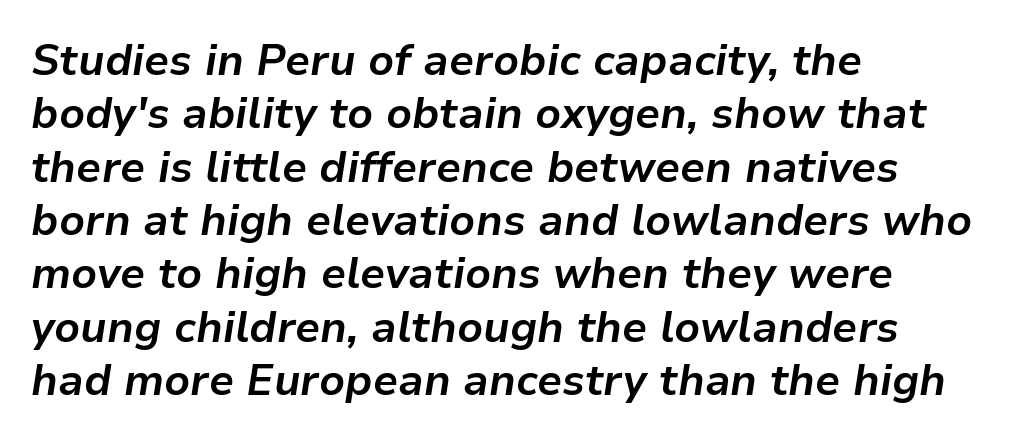
{"italic": "yes", "lean": "right", "slant_degrees": 9, "bold": "yes", "weight": "bold", "width": "normal", "stroke_contrast": "low", "x_height": "medium", "monospaced": "no", "underline": "no", "align": "left", "line_spacing_ratio": 1.24, "letter_spacing": "normal", "letter_spacing_em": 0.0, "glyph_px": 43}
